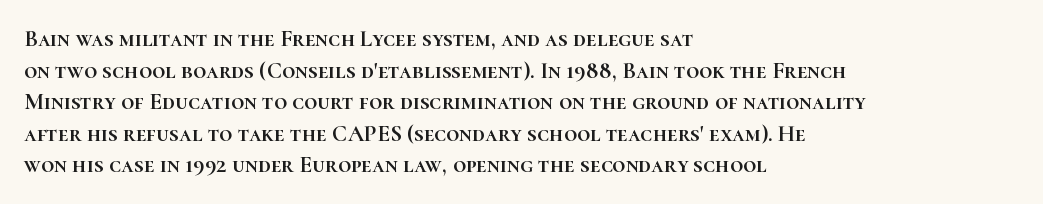
{"italic": "no", "underline": "no", "align": "left", "line_spacing": "normal", "line_spacing_ratio": 1.37, "letter_spacing": "normal", "letter_spacing_em": 0.0, "glyph_px": 23}
